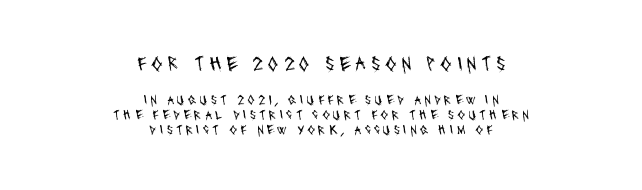
{"bold": "no", "underline": "no", "align": "center", "line_spacing": "tight", "line_spacing_ratio": 1.09, "letter_spacing": "wide", "letter_spacing_em": 0.23, "larger_block": "first", "size_ratio": 1.5, "glyph_px": 21}
